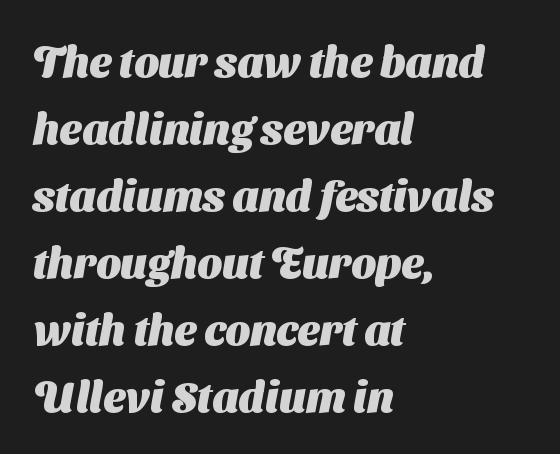
{"serif": "no", "bold": "yes", "weight": "heavy", "width": "normal", "stroke_contrast": "medium", "x_height": "medium", "monospaced": "no", "underline": "no", "align": "left", "line_spacing": "normal", "line_spacing_ratio": 1.56, "letter_spacing": "normal", "letter_spacing_em": 0.0, "glyph_px": 43}
